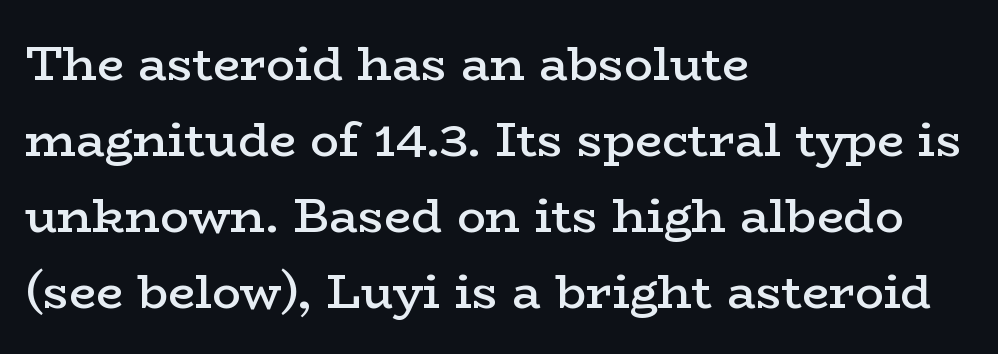
The text block is weighted toward the left margin, trailing off unevenly rightward. Unlike a clean sans, this face finishes its strokes with serifs. Check the space under the baseline: it is left empty. Students, this is semibold: more ink than regular, less than bold. Characters follow at the spacing the type designer built in.
